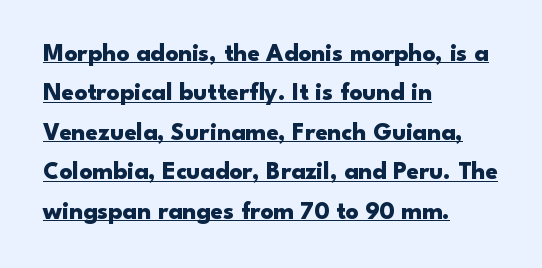
Where is the straight margin? On the left. Does a line run under the words? Yes, clearly. Observe the ordinary spacing: letters are neighbours, not strangers. Notice how thick the strokes are: this is what a full bold looks like. A normal amount of white space separates one row of letters from the next. Ascenders rise straight up at ninety degrees.
